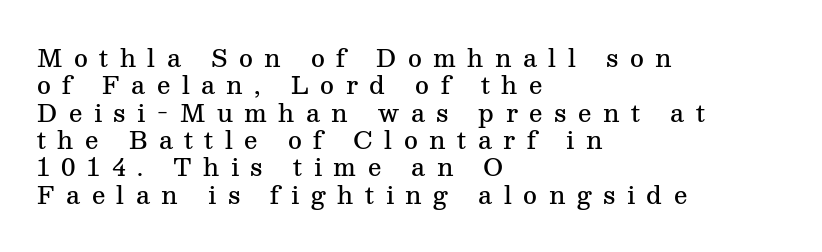
The words here are not underlined. If you measured baseline to baseline, you'd find a short distance. The paragraph has a hard left edge and a soft right edge. Each word looks stretched out because of the extra space between its letters. Designer's note — italics off, roman on. Stroke thickness is moderately raised; the sample reads as semibold.
